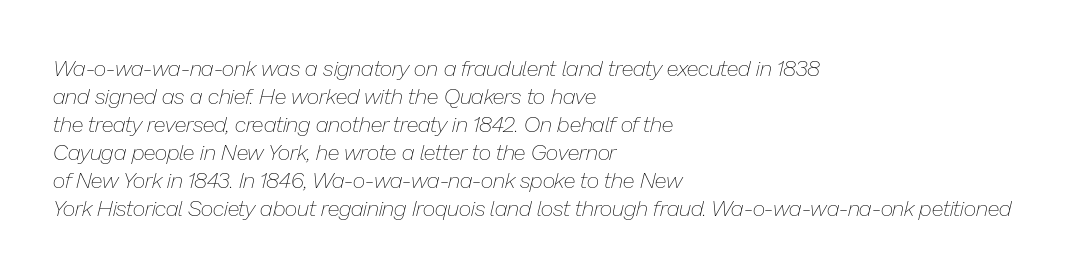
The image shows 22 px text type, italic (leaning right); set left-aligned, normal line spacing (1.27x), normal letter spacing, not underlined.
